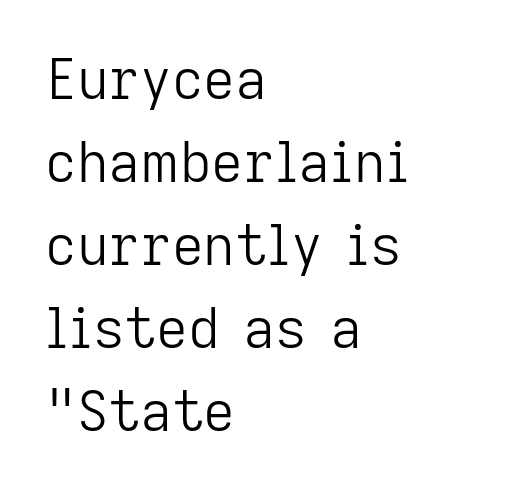
The image shows 55 px light sans-serif type, upright; set left-aligned, normal line spacing (1.51x), normal letter spacing, not underlined; low stroke contrast and a medium x-height.
